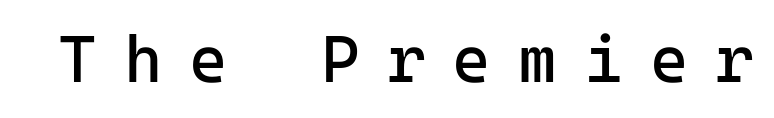
{"serif": "no", "italic": "no", "bold": "no", "weight": "regular", "width": "normal", "stroke_contrast": "low", "x_height": "medium", "underline": "no", "letter_spacing": "wide", "letter_spacing_em": 0.41, "glyph_px": 66}
